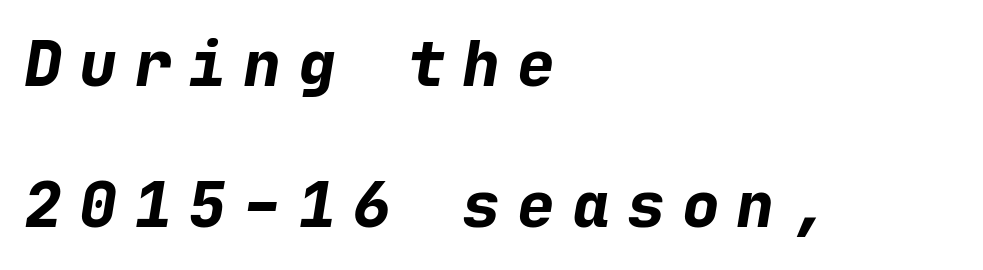
The image shows 63 px bold type, italic (leaning right), monospaced; set left-aligned, loose line spacing (2.24x), unusually wide letter spacing (+0.27 em), not underlined; low stroke contrast and a medium x-height.
